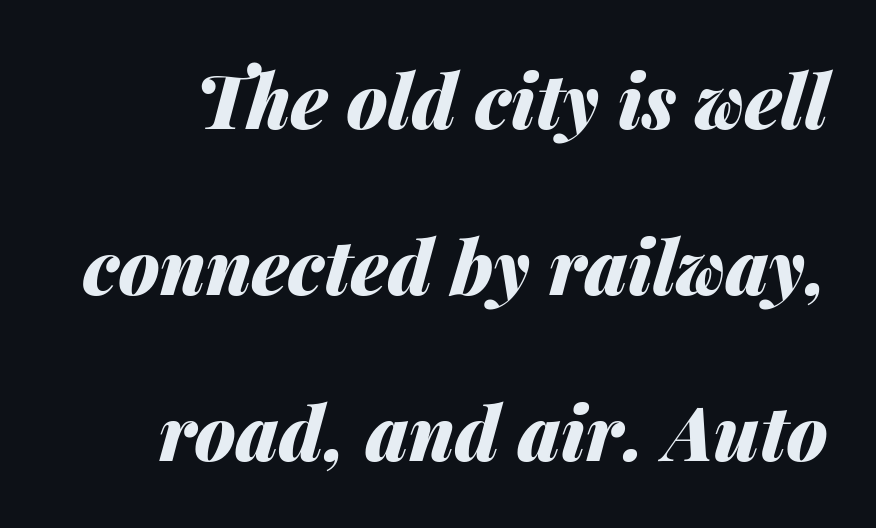
When letters slant like this, we call the style italic. What's the leading like? Stretched, with rows far apart. Varying glyph widths throughout — classic text-font behaviour. Thick stems and heavy bowls — unmistakably bold.
